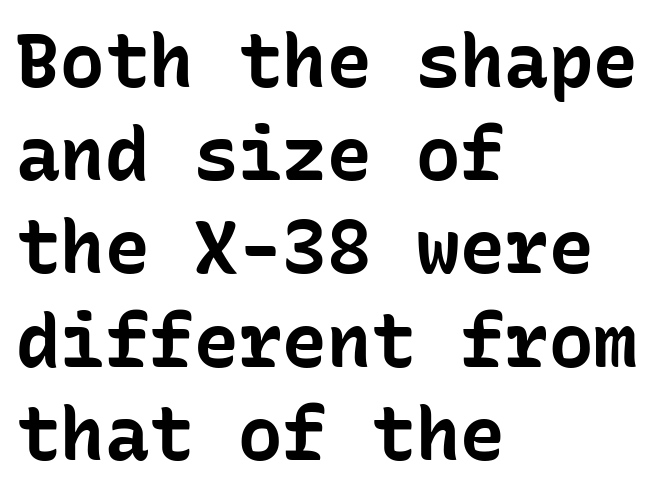
Q: Is the text bold? A: Yes.
Q: Is the text italic (slanted)? A: No, it is upright.
Q: Is the typeface a serif or a sans-serif typeface? A: Sans-serif.
Q: Is the text underlined? A: No.
Q: How is the paragraph aligned? A: Left-aligned.
Q: Is the spacing between letters normal or unusually wide? A: Normal.
Q: Is the spacing between lines tight, normal or loose? A: Normal.
Q: Width (condensed, normal, or wide)? A: Normal.
Q: Stroke contrast? A: Low.
Q: x-height? A: Medium.
Q: Monospaced? A: Yes.
